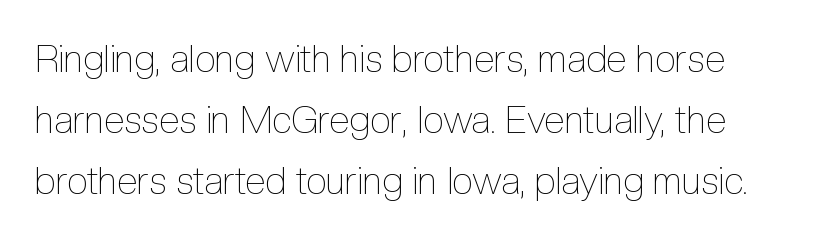
The image shows 38 px thin, condensed type, upright; set normal line spacing (1.6x), normal letter spacing, not underlined; a medium x-height.
